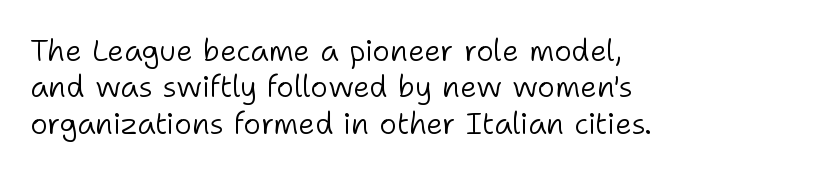
Q: Is the text bold? A: No.
Q: Is the text italic (slanted)? A: No, it is upright.
Q: Is the typeface a serif or a sans-serif typeface? A: Sans-serif.
Q: Is the text underlined? A: No.
Q: How is the paragraph aligned? A: Left-aligned.
Q: Is the spacing between letters normal or unusually wide? A: Normal.
Q: Width (condensed, normal, or wide)? A: Normal.
Q: Stroke contrast? A: Low.
Q: x-height? A: Medium.
Q: Monospaced? A: No.
